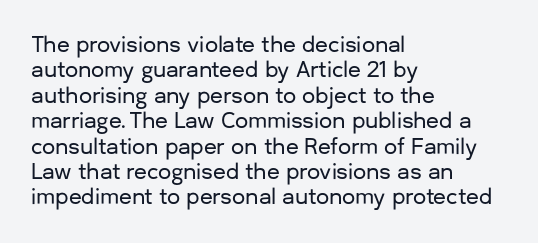
{"italic": "no", "underline": "no", "align": "left", "line_spacing_ratio": 1.21, "letter_spacing": "normal", "letter_spacing_em": 0.0, "glyph_px": 21}
